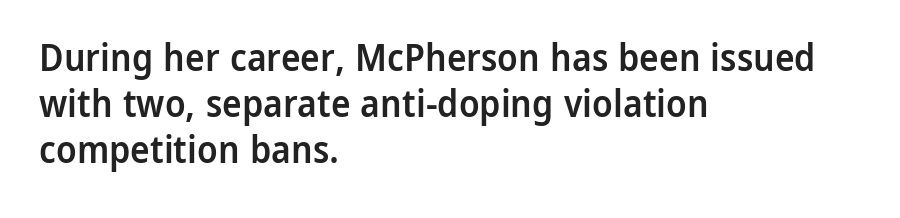
Q: Is the text bold? A: Semi-bold.
Q: Is the text italic (slanted)? A: No, it is upright.
Q: Is the typeface a serif or a sans-serif typeface? A: Sans-serif.
Q: Is the text underlined? A: No.
Q: How is the paragraph aligned? A: Left-aligned.
Q: Is the spacing between letters normal or unusually wide? A: Normal.
Q: Is the spacing between lines tight, normal or loose? A: Normal.
Q: Width (condensed, normal, or wide)? A: Normal.
Q: Stroke contrast? A: Low.
Q: x-height? A: Medium.
Q: Monospaced? A: No.
